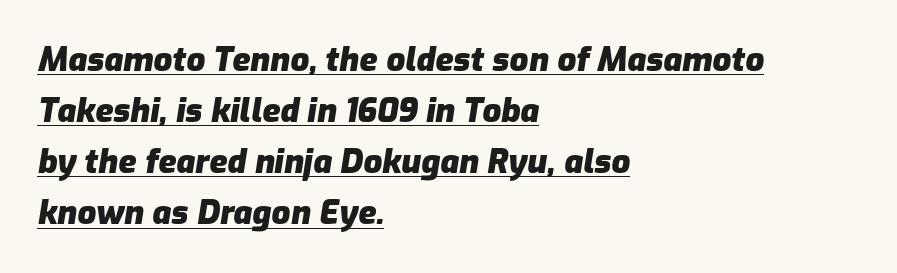
Is the type bold? Yes — the strokes are clearly thick and heavy. Quick note: interline space is typical. In CSS terms this would be text-align: left. No extra tracking has been applied to these lines.
